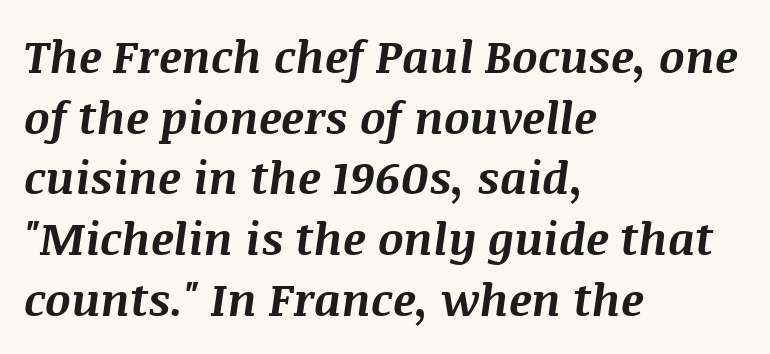
{"italic": "yes", "lean": "right", "slant_degrees": 8, "bold": "yes", "weight": "bold", "width": "normal", "stroke_contrast": "medium", "x_height": "large", "monospaced": "no", "underline": "no", "align": "left", "line_spacing": "normal", "line_spacing_ratio": 1.35, "letter_spacing": "normal", "letter_spacing_em": 0.0, "glyph_px": 45}
